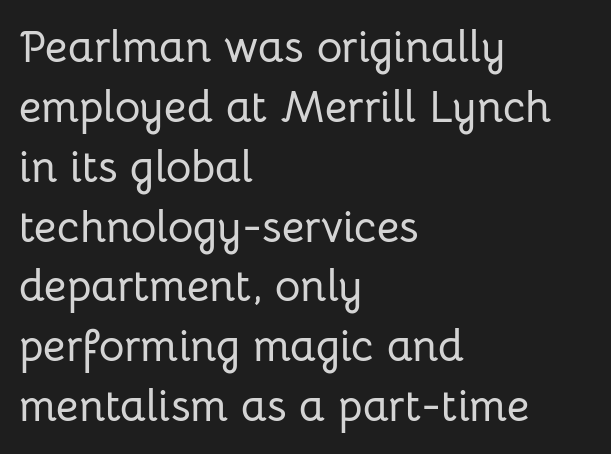
Beneath every word, the page is bare. The passage shown is typed in a proportional face where columns would drift. The designer went with a sans here, leaving each stem footless. In terms of leading, this rendering sits right in the middle. Observe the ordinary spacing: letters are neighbours, not strangers.
